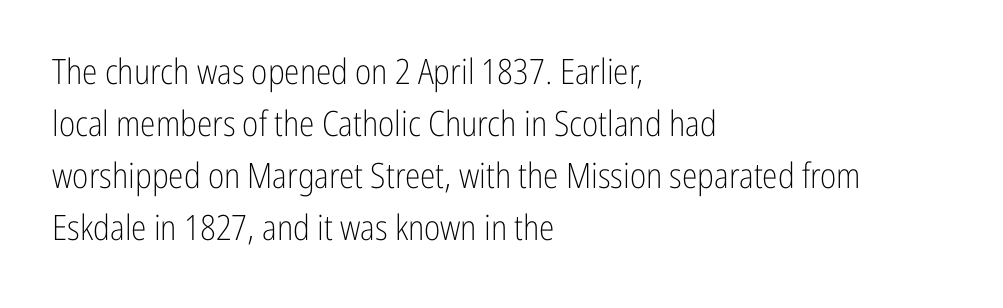
The image shows 35 px light, condensed sans-serif type, upright; set left-aligned, normal line spacing (1.49x), normal letter spacing, not underlined; low stroke contrast and a medium x-height.
